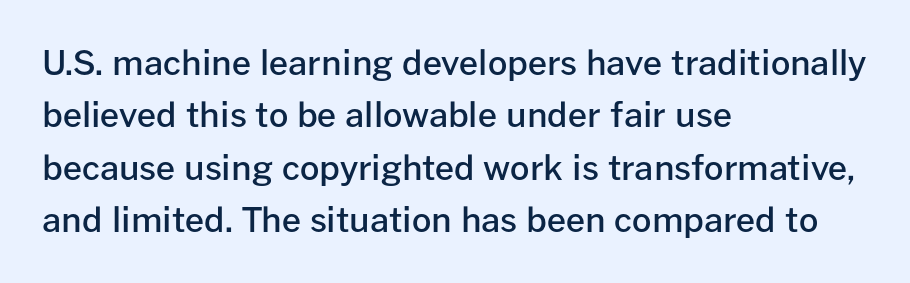
Q: Is the text bold? A: Semi-bold.
Q: Is the text italic (slanted)? A: No, it is upright.
Q: Is the typeface a serif or a sans-serif typeface? A: Sans-serif.
Q: Is the text underlined? A: No.
Q: How is the paragraph aligned? A: Left-aligned.
Q: Is the spacing between letters normal or unusually wide? A: Normal.
Q: Is the spacing between lines tight, normal or loose? A: Normal.
Q: Width (condensed, normal, or wide)? A: Normal.
Q: Stroke contrast? A: Low.
Q: x-height? A: Medium.
Q: Monospaced? A: No.
